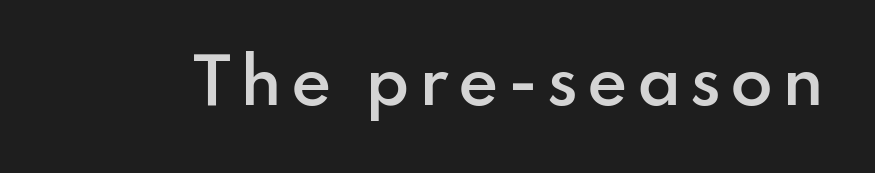
The letters advance in unequal steps, a hallmark of proportional type. Examine the stroke ends and you'll find no serifs. Tall strokes in this sample are plumb rather than angled. On the weight axis this lands at semibold, roughly 600. Underline: absent.
